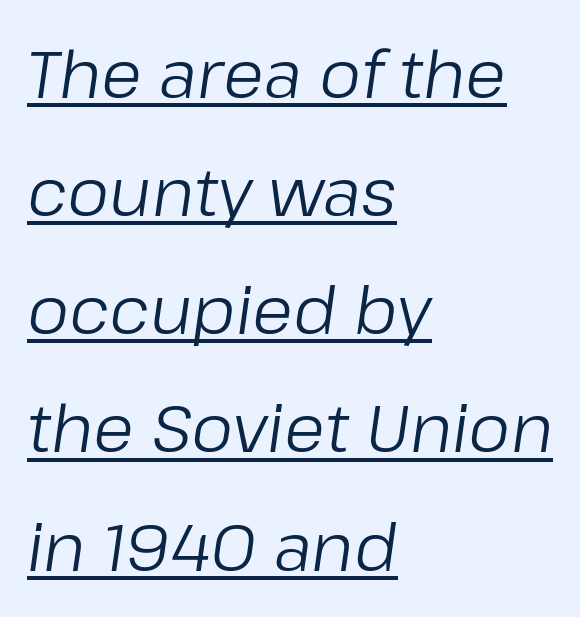
A typesetter would call this proportional, since set widths differ per character. A continuous stroke trails under the words, as in a hyperlink. The passage is arranged the way most books set body copy — flush left. Designer's note — italics engaged. Summary of weight: not heavy and not bold. Is the letter spacing exaggerated? No — it looks like the ordinary default.
